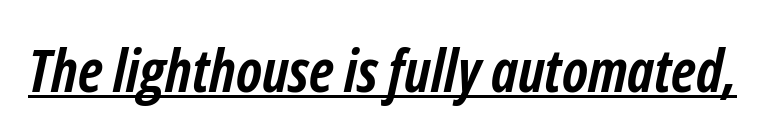
Underlined type. How heavy is the stroke? Heavy — this is a bold. Looking at the ascenders, they clearly lean. Is this a fixed-width face? No — the glyphs have proportional, varying widths. Standard letterfit; no display-style spreading of the glyphs.
